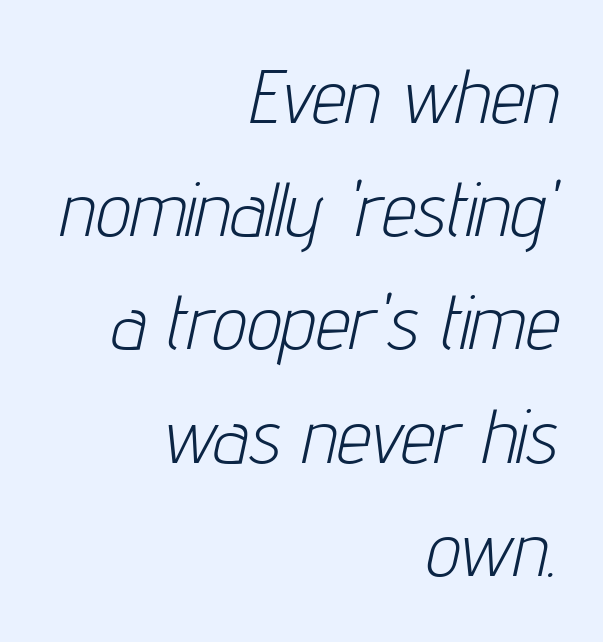
Q: Is the text bold? A: No.
Q: Is the text italic (slanted)? A: Yes, it leans right by about 12 degrees.
Q: Is the text underlined? A: No.
Q: How is the paragraph aligned? A: Right-aligned.
Q: Is the spacing between letters normal or unusually wide? A: Normal.
Q: Is the spacing between lines tight, normal or loose? A: Normal.
Q: Width (condensed, normal, or wide)? A: Condensed.
Q: Stroke contrast? A: Low.
Q: x-height? A: Medium.
Q: Monospaced? A: No.
